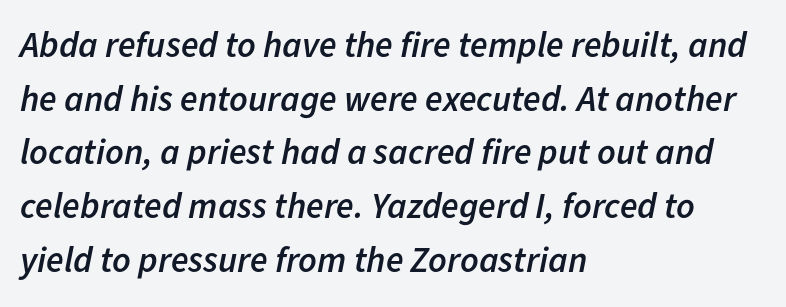
Proportional: the letters do not fall into vertical columns. The paragraph has a hard left edge and a soft right edge. Horizontal bands of white between lines are of average thickness. On the weight axis this lands at semibold, roughly 600. The tracking reads as untouched default to a designer's eye. The string is rendered with underlining switched off.
